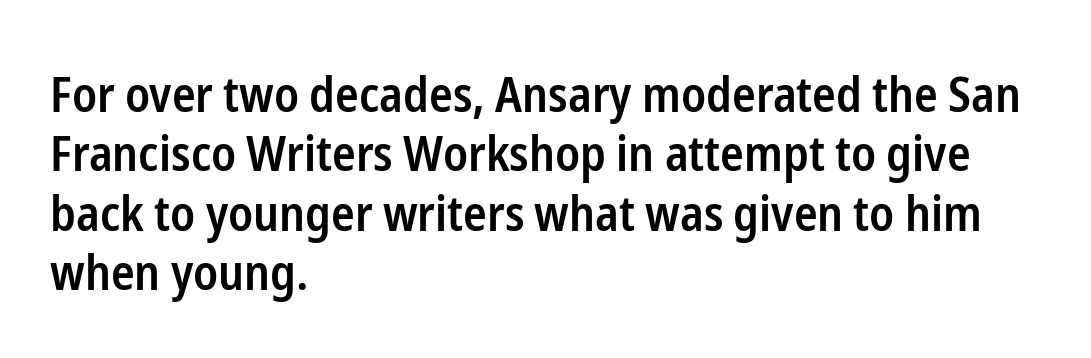
Q: Is the text bold? A: Semi-bold.
Q: Is the text italic (slanted)? A: No, it is upright.
Q: Is the typeface a serif or a sans-serif typeface? A: Sans-serif.
Q: Is the text underlined? A: No.
Q: How is the paragraph aligned? A: Left-aligned.
Q: Is the spacing between letters normal or unusually wide? A: Normal.
Q: Width (condensed, normal, or wide)? A: Condensed.
Q: Stroke contrast? A: Low.
Q: x-height? A: Medium.
Q: Monospaced? A: No.
